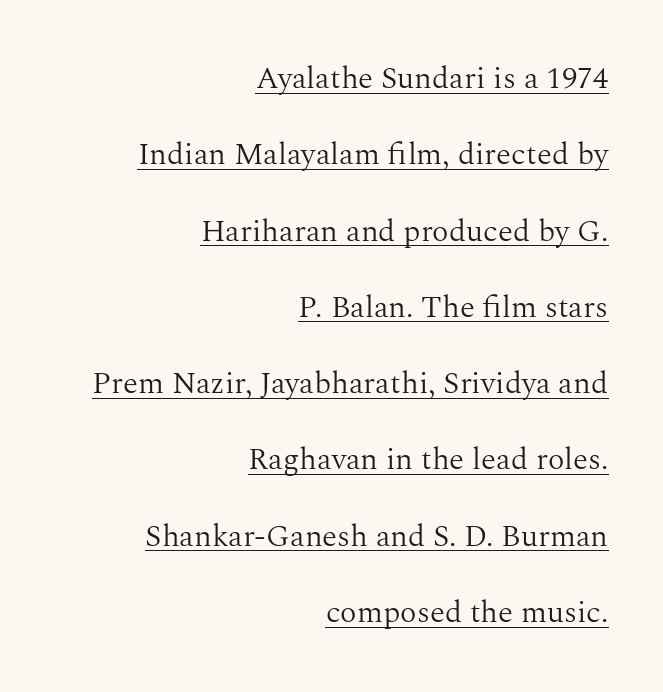
{"serif": "yes", "italic": "no", "bold": "no", "weight": "light", "width": "normal", "stroke_contrast": "medium", "x_height": "medium", "monospaced": "no", "underline": "yes", "align": "right", "line_spacing": "loose", "line_spacing_ratio": 2.46, "letter_spacing": "normal", "letter_spacing_em": 0.0, "glyph_px": 31}
